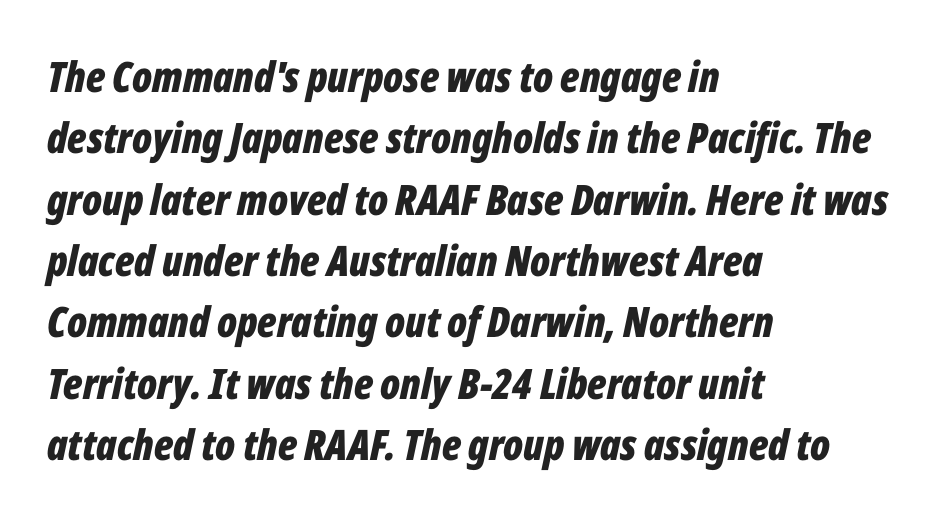
{"italic": "yes", "lean": "right", "slant_degrees": 12, "bold": "yes", "weight": "bold", "width": "condensed", "stroke_contrast": "low", "x_height": "medium", "monospaced": "no", "underline": "no", "align": "left", "line_spacing": "normal", "line_spacing_ratio": 1.46, "letter_spacing": "normal", "letter_spacing_em": 0.0, "glyph_px": 42}
